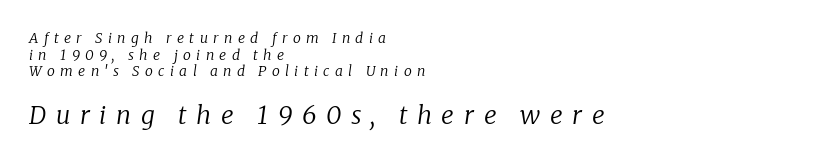
Q: Is the text bold? A: No.
Q: Is the text italic (slanted)? A: Yes, it leans right by about 8 degrees.
Q: Is the text underlined? A: No.
Q: How is the paragraph aligned? A: Left-aligned.
Q: Is the spacing between letters normal or unusually wide? A: Unusually wide.
Q: Which block of text is set in a larger size, the first (top) or the second (bottom)? A: The second (bottom) one.
